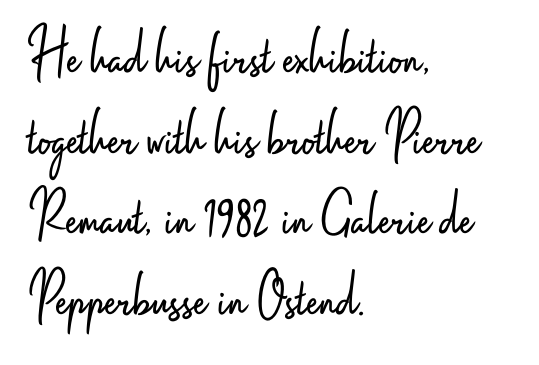
{"serif": "no", "bold": "no", "weight": "light", "width": "condensed", "stroke_contrast": "low", "x_height": "small", "monospaced": "no", "underline": "no", "align": "left", "line_spacing_ratio": 1.22, "letter_spacing": "normal", "letter_spacing_em": 0.0, "glyph_px": 66}
